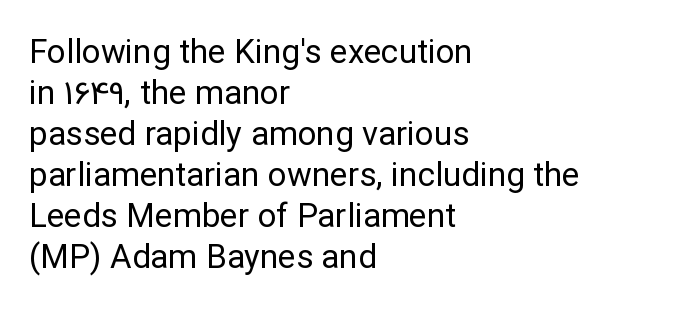
The image shows 33 px regular-weight sans-serif type, upright; set left-aligned, line spacing 1.24x, normal letter spacing, not underlined; low stroke contrast and a medium x-height.
